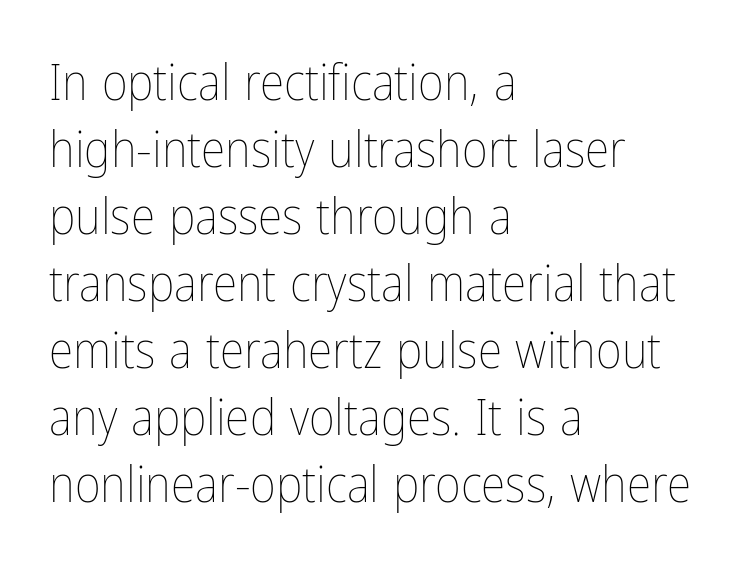
Default kerning and tracking; the words read as compact shapes. Each letter keeps its own natural width here, so spacing adapts to shape. The baseline area is clear. Weight class: somewhere from thin through regular.
